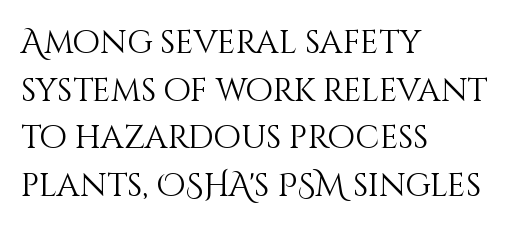
{"italic": "no", "bold": "no", "weight": "light", "width": "normal", "stroke_contrast": "medium", "x_height": "large", "monospaced": "no", "underline": "no", "align": "left", "line_spacing": "normal", "line_spacing_ratio": 1.49, "letter_spacing": "normal", "letter_spacing_em": 0.0, "glyph_px": 32}
